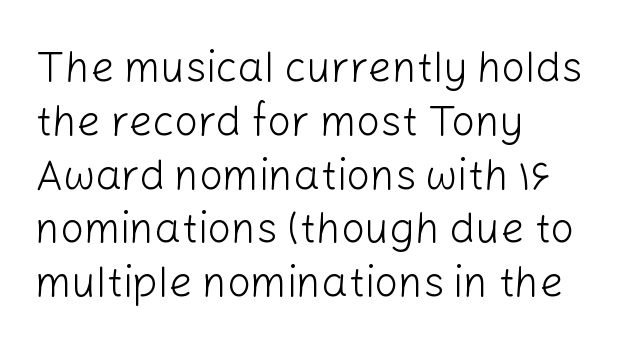
{"serif": "no", "italic": "no", "bold": "no", "weight": "light", "width": "normal", "stroke_contrast": "low", "x_height": "medium", "monospaced": "no", "underline": "no", "align": "left", "line_spacing": "normal", "line_spacing_ratio": 1.28, "letter_spacing": "normal", "letter_spacing_em": 0.0, "glyph_px": 42}
